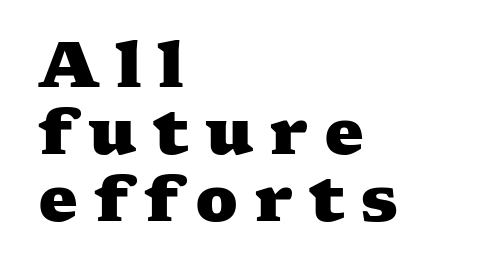
Q: Is the text bold? A: Yes.
Q: Is the typeface a serif or a sans-serif typeface? A: Serif.
Q: Is the text underlined? A: No.
Q: How is the paragraph aligned? A: Left-aligned.
Q: Is the spacing between letters normal or unusually wide? A: Unusually wide.
Q: Is the spacing between lines tight, normal or loose? A: Tight.
Q: Width (condensed, normal, or wide)? A: Wide.
Q: Stroke contrast? A: Medium.
Q: x-height? A: Medium.
Q: Monospaced? A: No.
